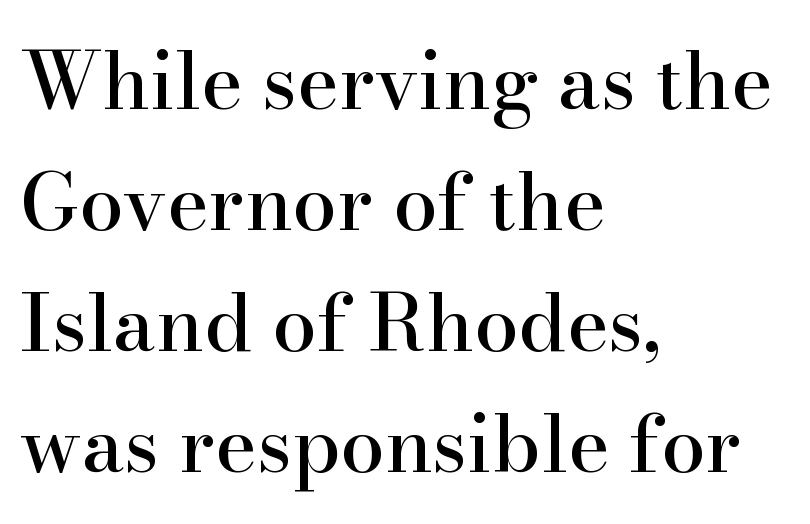
The image shows 79 px serif type, upright; set left-aligned, normal line spacing (1.53x), normal letter spacing, not underlined; high stroke contrast and a small x-height.
